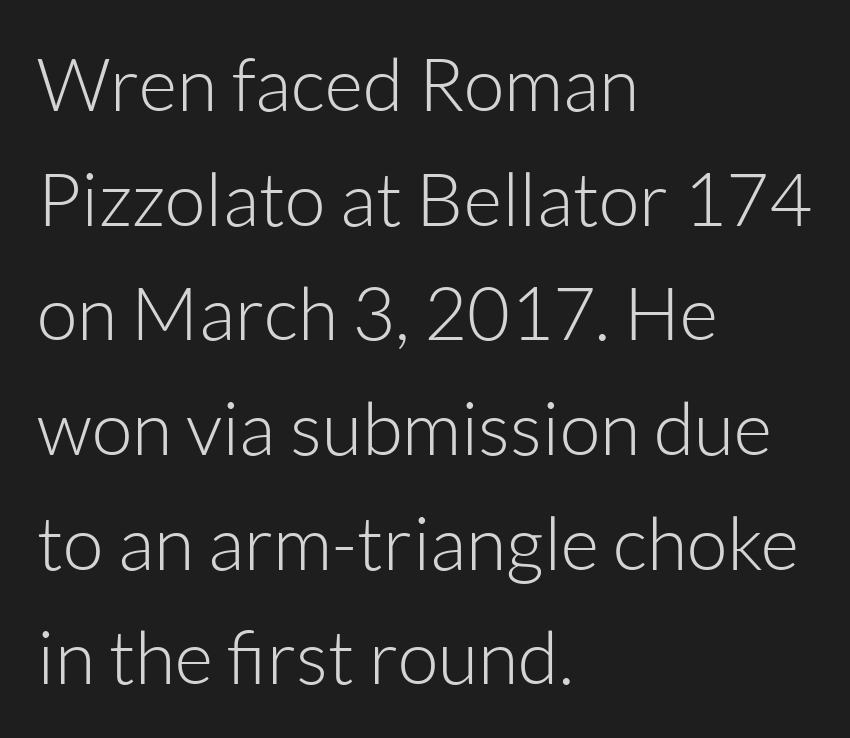
The image shows 74 px light sans-serif type, upright; set left-aligned, normal line spacing (1.55x), normal letter spacing, not underlined; low stroke contrast and a medium x-height.
